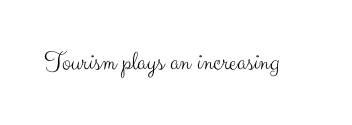
{"bold": "no", "underline": "no", "letter_spacing": "normal", "letter_spacing_em": 0.0, "glyph_px": 27}
